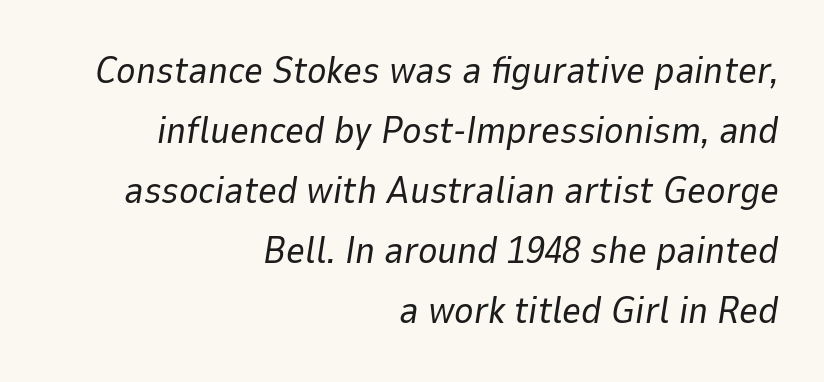
{"italic": "yes", "lean": "right", "slant_degrees": 9, "bold": "no", "weight": "regular", "width": "normal", "stroke_contrast": "low", "x_height": "medium", "monospaced": "no", "underline": "no", "align": "right", "line_spacing": "normal", "line_spacing_ratio": 1.62, "letter_spacing": "normal", "letter_spacing_em": 0.0, "glyph_px": 37}
